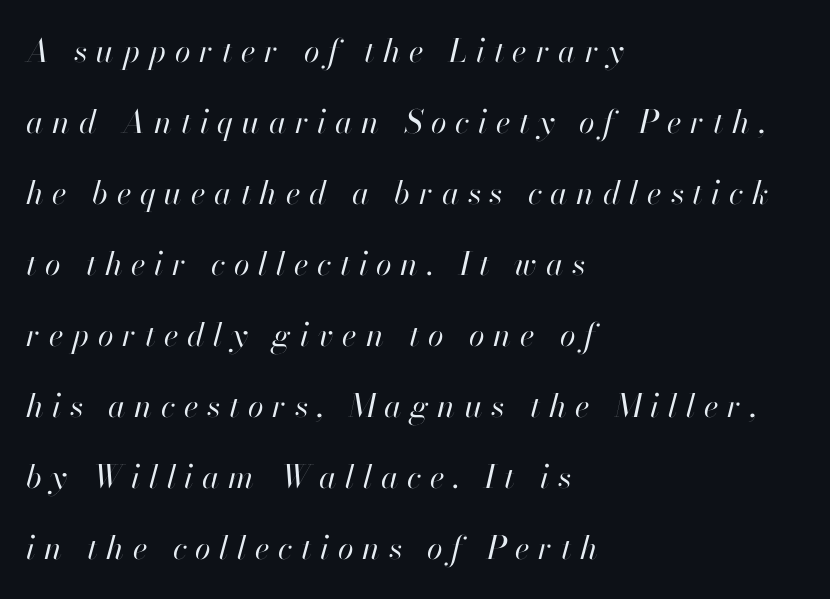
Looking at the ascenders, they clearly lean. Bare-footed words on every line. The line-height multiplier appears high, well above default. Ink coverage per letter is moderate at most. Alignment: flush left. Students, note that the glyphs here are deliberately spaced far apart.
